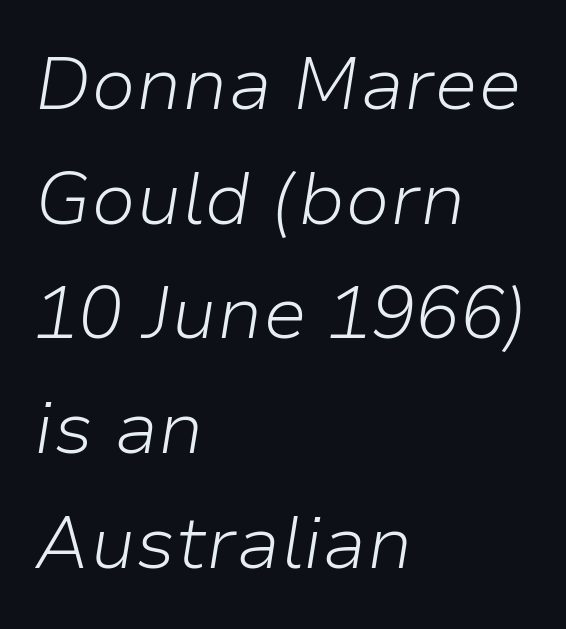
Stems and bowls with no extra thickness — not bold. Descender tails drop into unmarked territory. Italic? Definitely — the glyphs are oblique. This sample has the flowing, uneven cadence of proportional lettering. A classic flush-left, rag-right setting is used for this passage. The horizontal fit of the characters is conventional and even.
